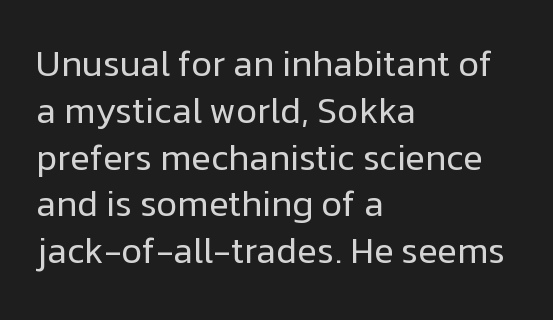
Q: Is the text bold? A: No.
Q: Is the text italic (slanted)? A: No, it is upright.
Q: Is the typeface a serif or a sans-serif typeface? A: Sans-serif.
Q: Is the text underlined? A: No.
Q: How is the paragraph aligned? A: Left-aligned.
Q: Is the spacing between letters normal or unusually wide? A: Normal.
Q: Is the spacing between lines tight, normal or loose? A: Normal.
Q: Width (condensed, normal, or wide)? A: Normal.
Q: Stroke contrast? A: Low.
Q: x-height? A: Medium.
Q: Monospaced? A: No.
